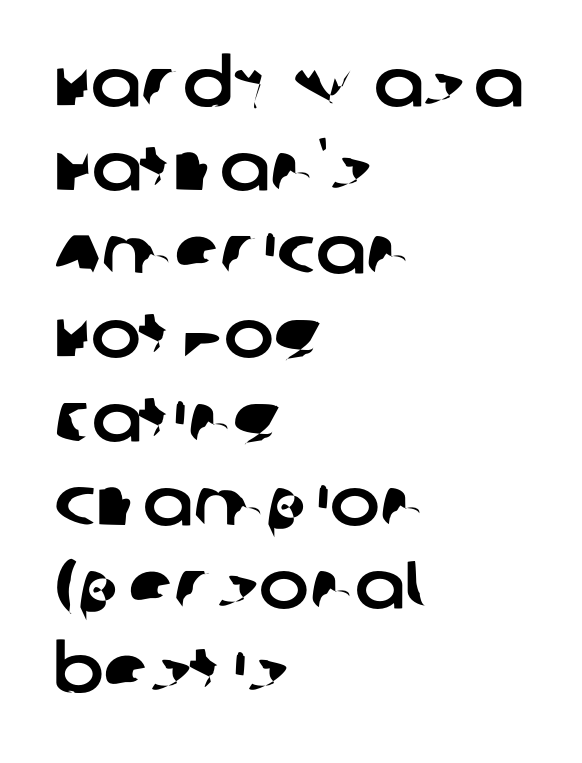
Q: Is the typeface a serif or a sans-serif typeface? A: Sans-serif.
Q: Is the text underlined? A: No.
Q: How is the paragraph aligned? A: Left-aligned.
Q: Is the spacing between letters normal or unusually wide? A: Normal.
Q: Is the spacing between lines tight, normal or loose? A: Normal.
Q: Width (condensed, normal, or wide)? A: Normal.
Q: Stroke contrast? A: Low.
Q: x-height? A: Large.
Q: Monospaced? A: No.
